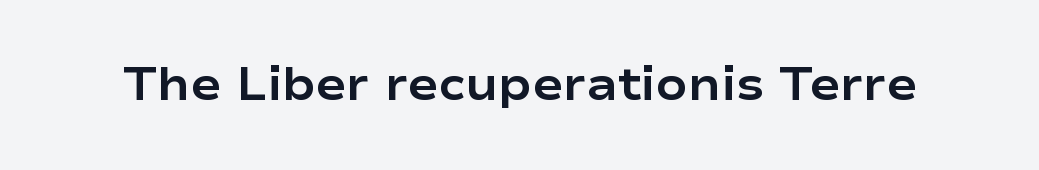
The image shows 46 px bold, wide sans-serif type, upright; set normal letter spacing, not underlined; low stroke contrast and a medium x-height.
